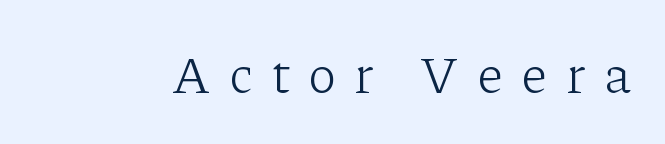
The image shows 53 px light serif type, upright; set unusually wide letter spacing (+0.34 em), not underlined; low stroke contrast and a medium x-height.
